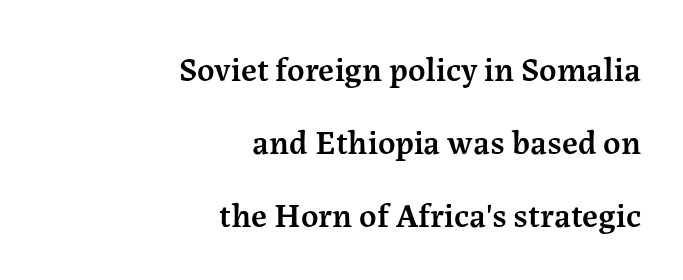
The image shows 34 px semibold serif type, upright; set right-aligned, loose line spacing (2.14x), normal letter spacing, not underlined; medium stroke contrast and a medium x-height.
